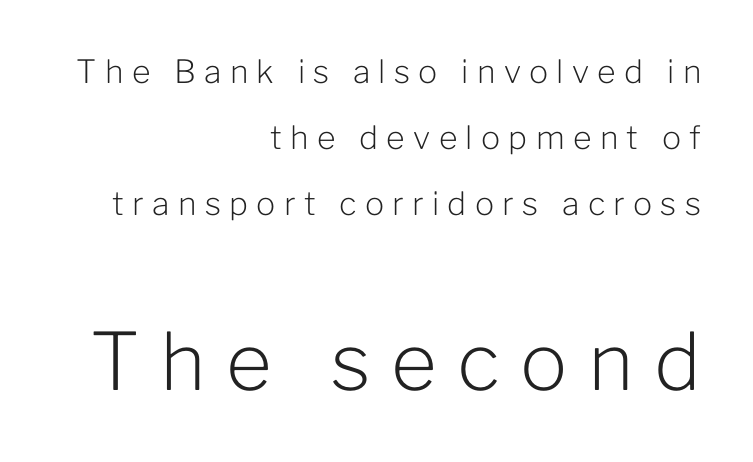
{"serif": "no", "italic": "no", "bold": "no", "weight": "light", "width": "normal", "stroke_contrast": "low", "x_height": "medium", "monospaced": "no", "underline": "no", "align": "right", "line_spacing": "loose", "line_spacing_ratio": 2.06, "letter_spacing": "wide", "letter_spacing_em": 0.26, "larger_block": "second", "size_ratio": 2.47, "glyph_px": 79}
